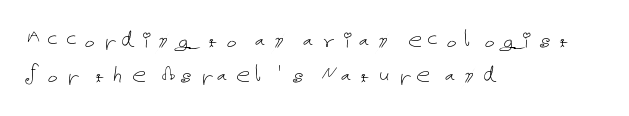
The image shows 28 px thin type, upright; set left-aligned, normal line spacing (1.26x), not underlined; low stroke contrast and a medium x-height.
